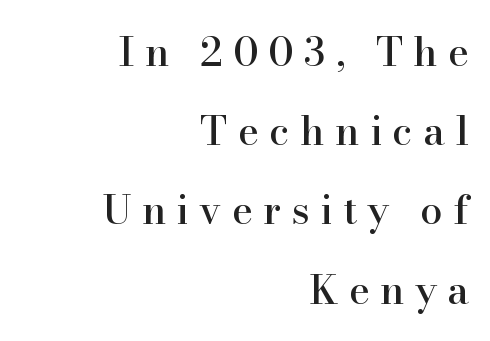
Q: Is the text italic (slanted)? A: No, it is upright.
Q: Is the typeface a serif or a sans-serif typeface? A: Serif.
Q: Is the text underlined? A: No.
Q: How is the paragraph aligned? A: Right-aligned.
Q: Is the spacing between letters normal or unusually wide? A: Unusually wide.
Q: Is the spacing between lines tight, normal or loose? A: Loose.
Q: Width (condensed, normal, or wide)? A: Normal.
Q: Stroke contrast? A: High.
Q: x-height? A: Small.
Q: Monospaced? A: No.
